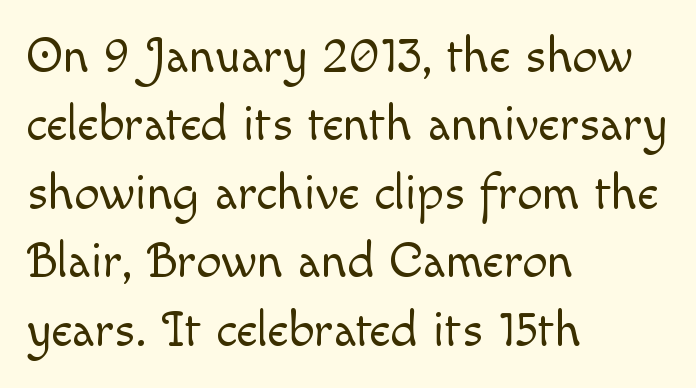
The image shows 50 px light type, upright; set left-aligned, normal line spacing (1.37x), normal letter spacing, not underlined; a small x-height.
